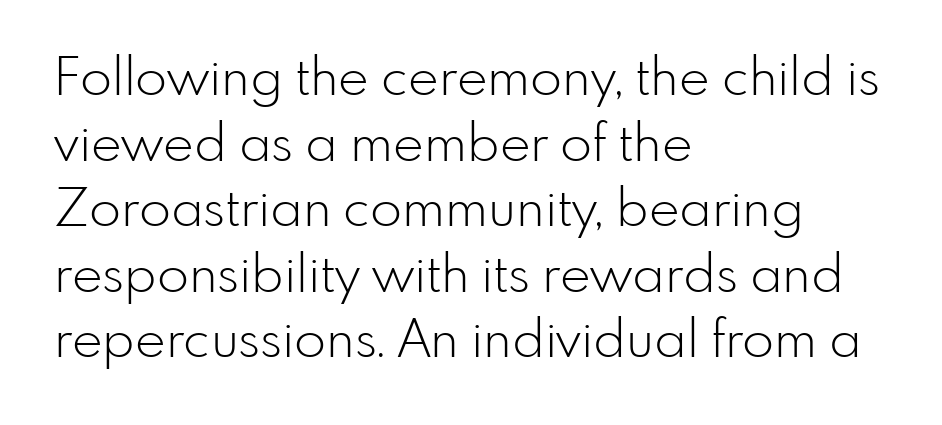
{"serif": "no", "italic": "no", "bold": "no", "weight": "light", "width": "normal", "stroke_contrast": "low", "x_height": "small", "monospaced": "no", "underline": "no", "align": "left", "line_spacing": "normal", "line_spacing_ratio": 1.26, "letter_spacing": "normal", "letter_spacing_em": 0.0, "glyph_px": 52}
